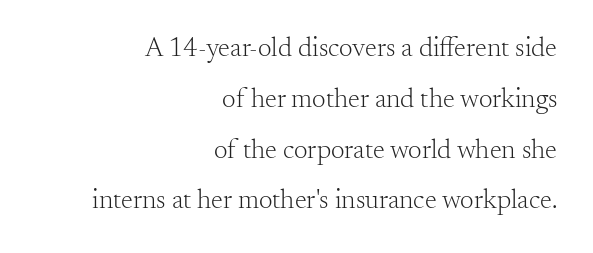
{"italic": "no", "bold": "no", "underline": "no", "align": "right", "line_spacing_ratio": 1.88, "letter_spacing": "normal", "letter_spacing_em": 0.0, "glyph_px": 27}
